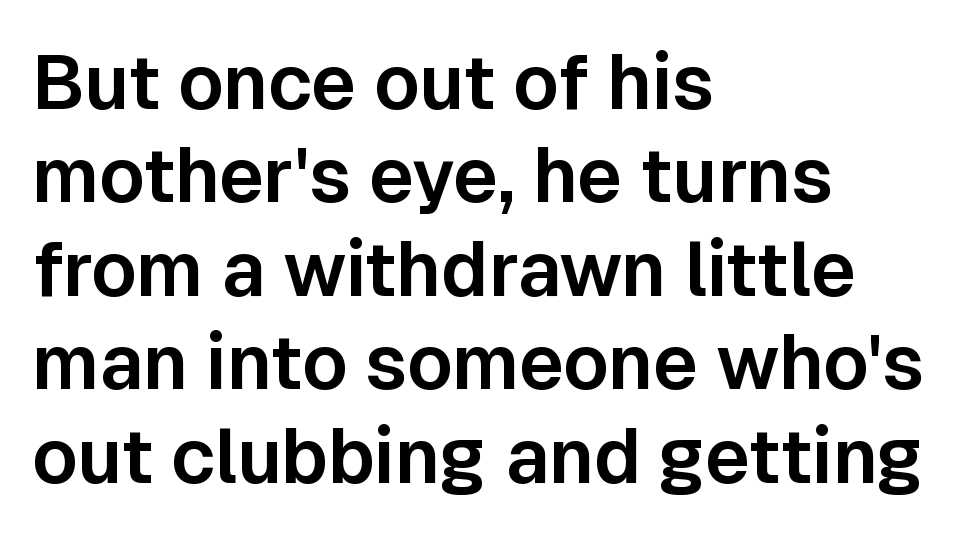
{"serif": "no", "italic": "no", "width": "normal", "stroke_contrast": "low", "x_height": "medium", "monospaced": "no", "underline": "no", "align": "left", "line_spacing_ratio": 1.23, "letter_spacing": "normal", "letter_spacing_em": 0.0, "glyph_px": 76}
